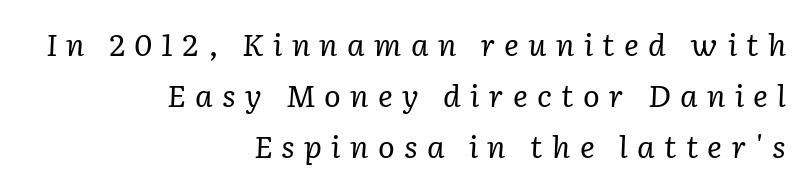
Note the varied advance widths — an 'i' is clearly narrower than an 'm'. Little horizontal feet cap the strokes, marking this as serif type. Characters follow at a spacing far wider than the type designer built in. One-word summary of the alignment: right. Regarding leading, the lines here are spaced in the standard way. Every character sits at an angle, as italics do.
